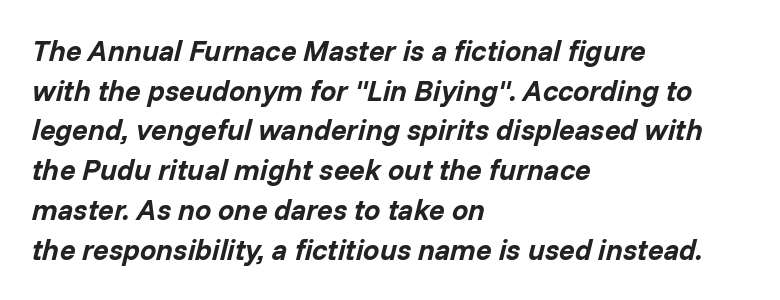
Q: Is the text bold? A: Yes.
Q: Is the text italic (slanted)? A: Yes, it leans right by about 14 degrees.
Q: Is the text underlined? A: No.
Q: How is the paragraph aligned? A: Left-aligned.
Q: Is the spacing between letters normal or unusually wide? A: Normal.
Q: Is the spacing between lines tight, normal or loose? A: Normal.
Q: Width (condensed, normal, or wide)? A: Normal.
Q: Stroke contrast? A: Low.
Q: x-height? A: Medium.
Q: Monospaced? A: No.
